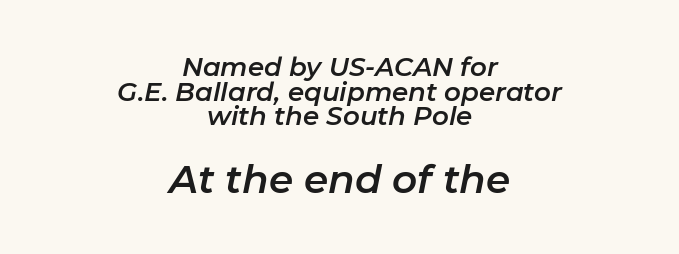
{"italic": "yes", "lean": "right", "slant_degrees": 11, "width": "normal", "stroke_contrast": "low", "x_height": "medium", "monospaced": "no", "underline": "no", "align": "center", "line_spacing": "tight", "line_spacing_ratio": 0.95, "letter_spacing": "normal", "letter_spacing_em": 0.0, "larger_block": "second", "size_ratio": 1.5, "glyph_px": 39}
